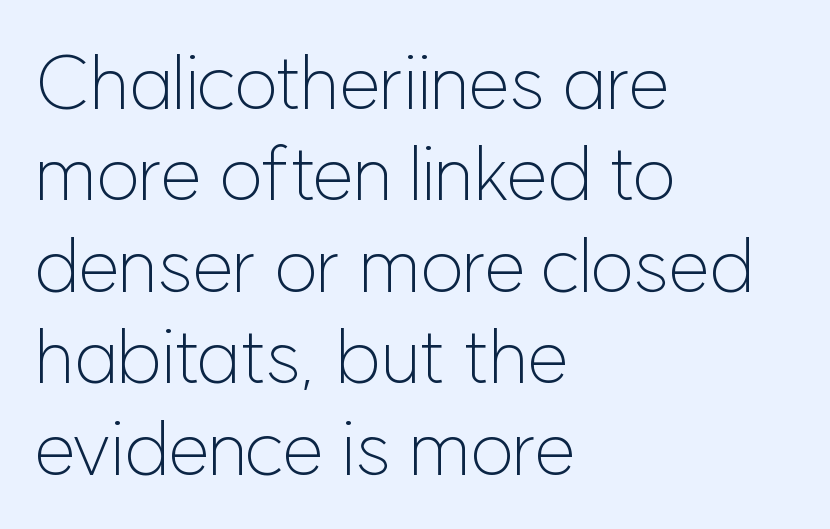
The image shows 75 px light sans-serif type, upright; set left-aligned, line spacing 1.22x, normal letter spacing, not underlined; low stroke contrast and a medium x-height.
